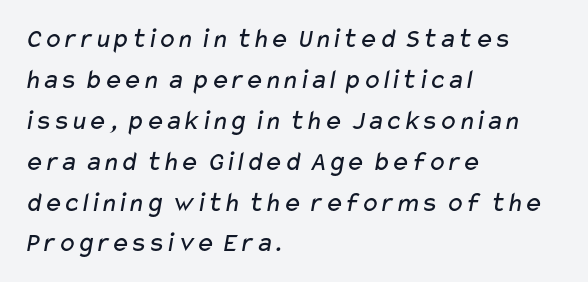
The image shows 28 px regular-weight, wide sans-serif type; set left-aligned, normal line spacing (1.46x), normal letter spacing, not underlined; low stroke contrast and a medium x-height.
